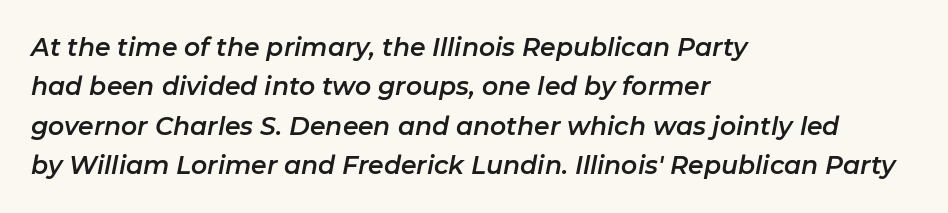
The image shows 25 px text type, italic (leaning right); set left-aligned, normal line spacing (1.58x), normal letter spacing, not underlined.
